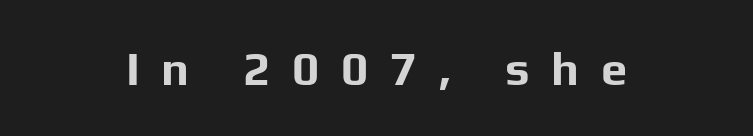
Q: Is the text bold? A: Yes.
Q: Is the text italic (slanted)? A: No, it is upright.
Q: Is the typeface a serif or a sans-serif typeface? A: Sans-serif.
Q: Is the text underlined? A: No.
Q: How is the paragraph aligned? A: Centered.
Q: Is the spacing between letters normal or unusually wide? A: Unusually wide.
Q: Width (condensed, normal, or wide)? A: Normal.
Q: Stroke contrast? A: Low.
Q: x-height? A: Medium.
Q: Monospaced? A: No.
